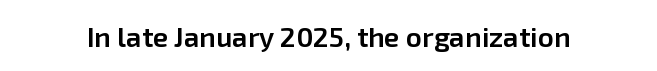
{"serif": "no", "italic": "no", "bold": "semi", "weight": "semibold", "width": "normal", "stroke_contrast": "low", "x_height": "medium", "monospaced": "no", "underline": "no", "letter_spacing": "normal", "letter_spacing_em": 0.0, "glyph_px": 28}
